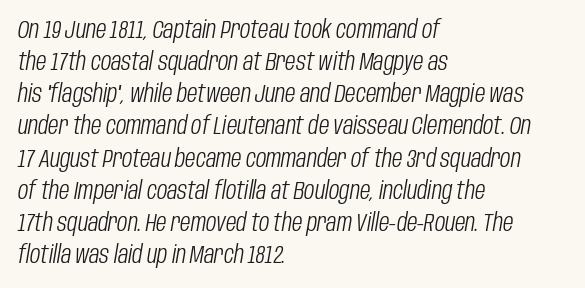
{"italic": "yes", "lean": "right", "slant_degrees": 10, "bold": "no", "underline": "no", "align": "left", "line_spacing": "normal", "line_spacing_ratio": 1.34, "letter_spacing": "normal", "letter_spacing_em": 0.0, "glyph_px": 24}
